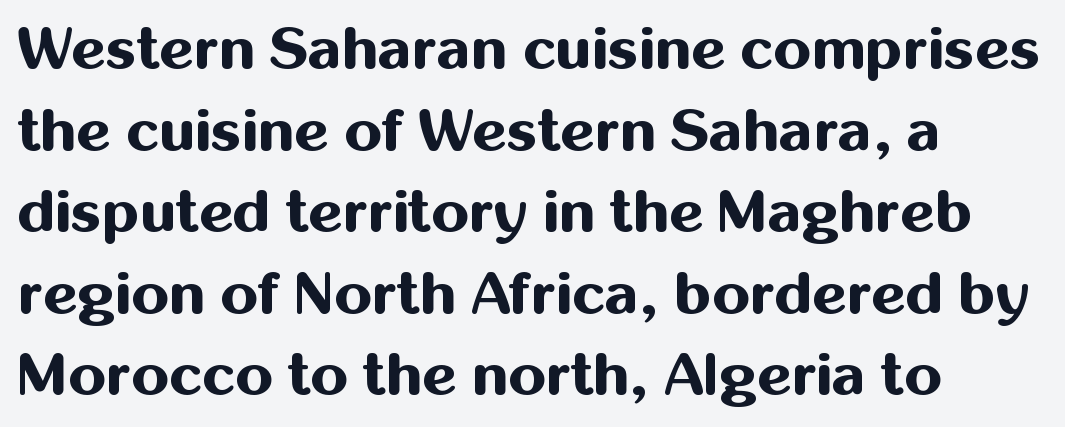
Q: Is the text bold? A: Yes.
Q: Is the text italic (slanted)? A: No, it is upright.
Q: Is the typeface a serif or a sans-serif typeface? A: Sans-serif.
Q: Is the text underlined? A: No.
Q: How is the paragraph aligned? A: Left-aligned.
Q: Is the spacing between letters normal or unusually wide? A: Normal.
Q: Is the spacing between lines tight, normal or loose? A: Normal.
Q: Width (condensed, normal, or wide)? A: Normal.
Q: Stroke contrast? A: Medium.
Q: x-height? A: Medium.
Q: Monospaced? A: No.
